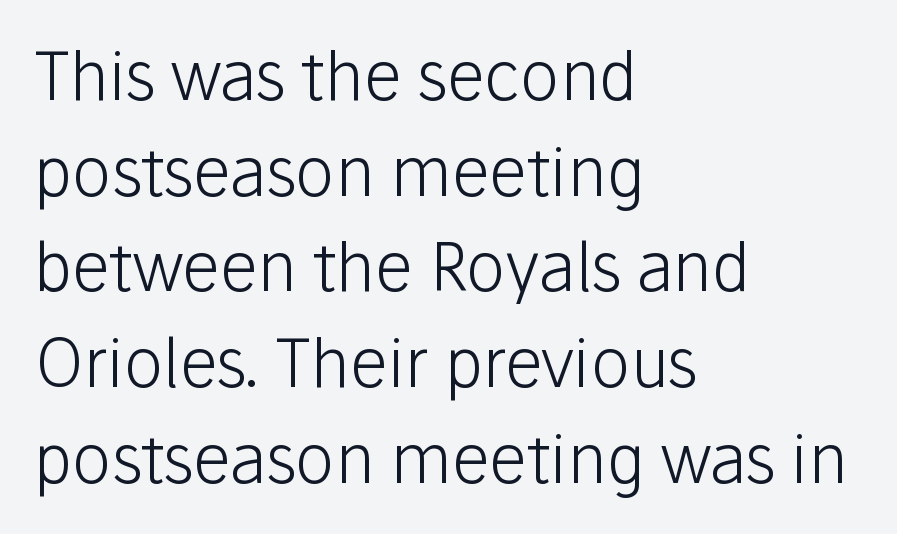
Q: Is the text bold? A: No.
Q: Is the text italic (slanted)? A: No, it is upright.
Q: Is the typeface a serif or a sans-serif typeface? A: Sans-serif.
Q: Is the text underlined? A: No.
Q: How is the paragraph aligned? A: Left-aligned.
Q: Is the spacing between letters normal or unusually wide? A: Normal.
Q: Is the spacing between lines tight, normal or loose? A: Normal.
Q: Width (condensed, normal, or wide)? A: Normal.
Q: Stroke contrast? A: Low.
Q: x-height? A: Medium.
Q: Monospaced? A: No.
